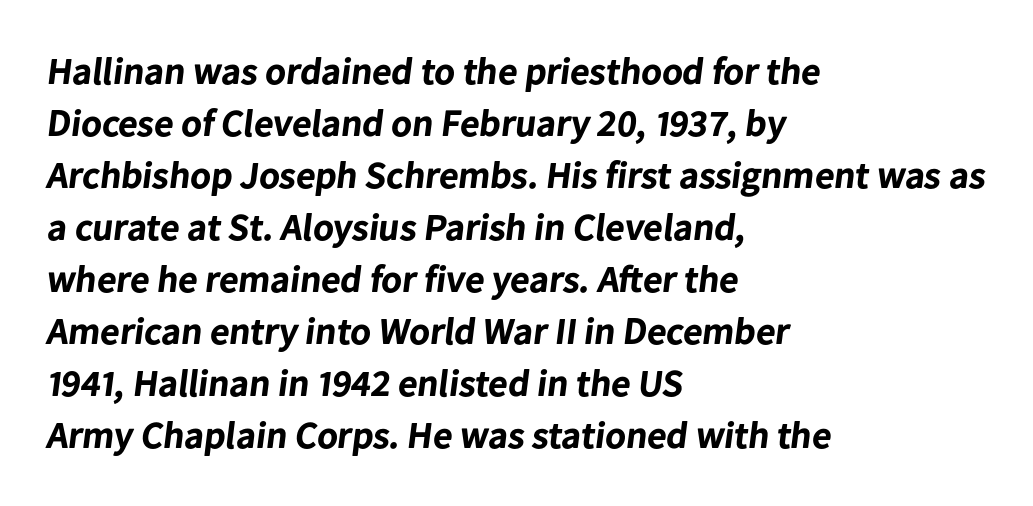
Q: Is the text bold? A: Yes.
Q: Is the typeface a serif or a sans-serif typeface? A: Sans-serif.
Q: Is the text underlined? A: No.
Q: How is the paragraph aligned? A: Left-aligned.
Q: Is the spacing between letters normal or unusually wide? A: Normal.
Q: Is the spacing between lines tight, normal or loose? A: Normal.
Q: Width (condensed, normal, or wide)? A: Normal.
Q: Stroke contrast? A: Low.
Q: x-height? A: Medium.
Q: Monospaced? A: No.
